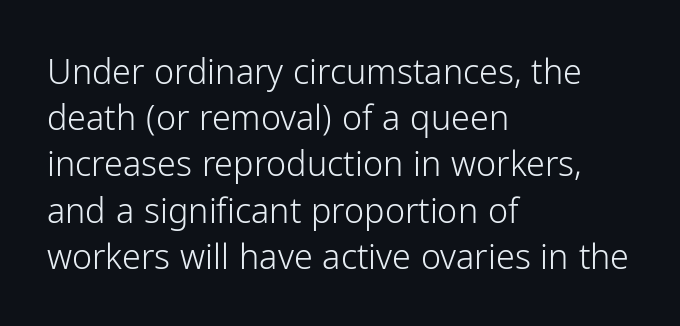
Here the designer chose a conventional face with non-uniform glyph widths. Compared with typical body copy, the letter spacing here is the same. Visually the block forms a straight wall on the left and a jagged coastline on the right. This sample keeps an unexceptional amount of space between lines. Stems here are at most as thick as an everyday book face.
